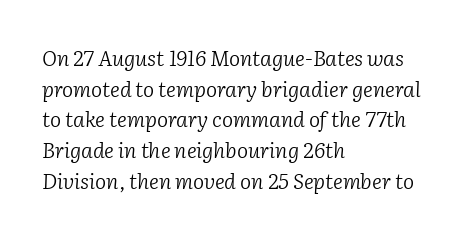
Does extra space separate the letters? No, they use regular spacing. The designer left line spacing at the default. Each row of text sits above clean, open space. The typesetting does not lean heavy: it is not bold. If you drew a line through each stem, it would be angled.
